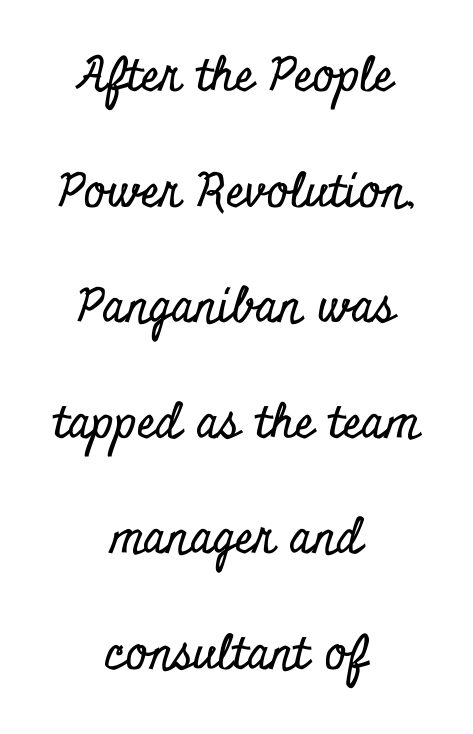
Looks like regular typesetting: each glyph gets only the width it needs. The string is rendered with underlining switched off. The passage shown is typeset with a serif family. Leading is clearly above the norm, producing a sparse column. Centered paragraph, ragged on both sides.
